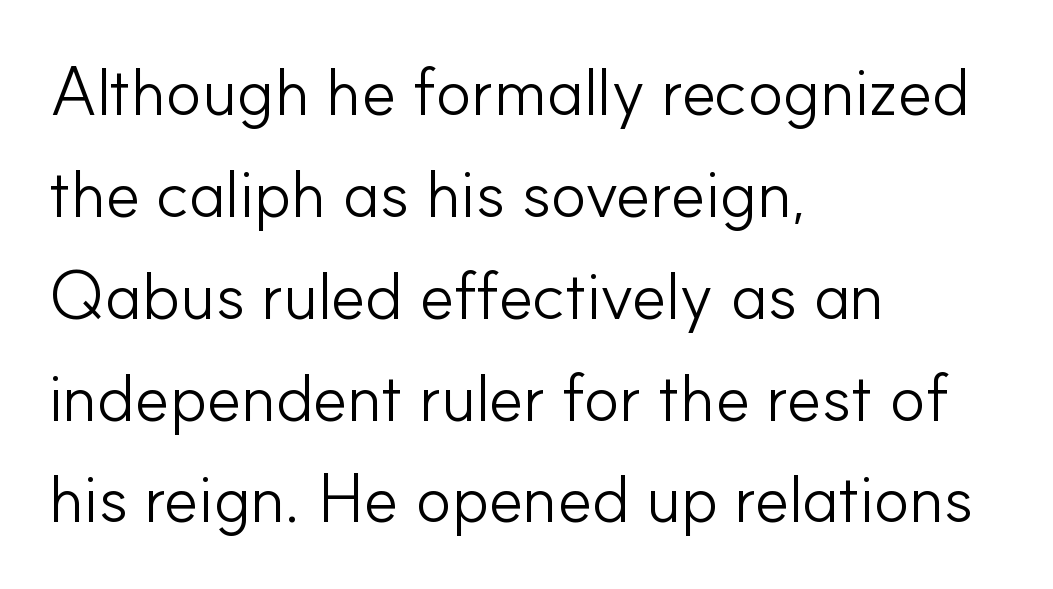
{"serif": "no", "italic": "no", "bold": "no", "weight": "light", "width": "normal", "stroke_contrast": "low", "x_height": "small", "monospaced": "no", "underline": "no", "align": "left", "line_spacing": "normal", "line_spacing_ratio": 1.52, "letter_spacing": "normal", "letter_spacing_em": 0.0, "glyph_px": 67}
